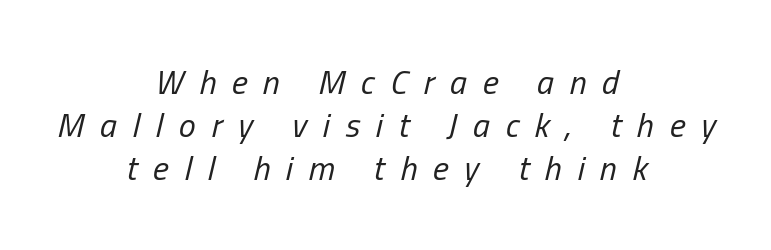
{"italic": "yes", "lean": "right", "slant_degrees": 13, "bold": "no", "weight": "regular", "width": "condensed", "stroke_contrast": "low", "x_height": "medium", "monospaced": "no", "underline": "no", "align": "center", "line_spacing": "normal", "line_spacing_ratio": 1.27, "letter_spacing": "wide", "letter_spacing_em": 0.46, "glyph_px": 34}
